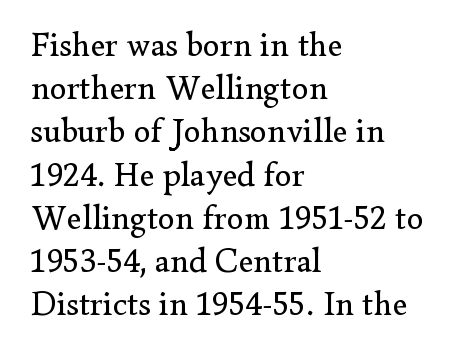
Q: Is the text bold? A: No.
Q: Is the text italic (slanted)? A: No, it is upright.
Q: Is the typeface a serif or a sans-serif typeface? A: Serif.
Q: Is the text underlined? A: No.
Q: How is the paragraph aligned? A: Left-aligned.
Q: Is the spacing between letters normal or unusually wide? A: Normal.
Q: Is the spacing between lines tight, normal or loose? A: Normal.
Q: Width (condensed, normal, or wide)? A: Normal.
Q: Stroke contrast? A: Low.
Q: x-height? A: Small.
Q: Monospaced? A: No.
